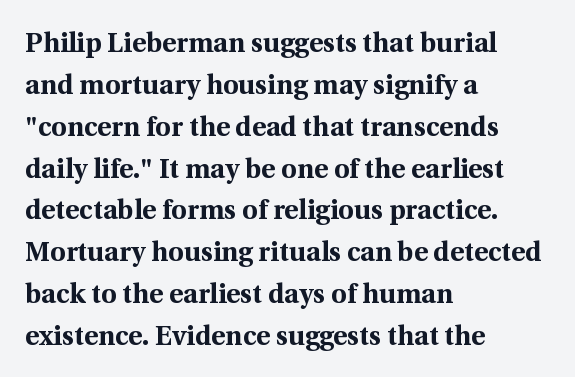
The face used here has the dense, thick strokes of a bold. Students, observe: this is what conventionally led text looks like. Notice how the stems are strictly vertical — no italics here. The setting favours the left margin, as ordinary paragraphs usually do.
